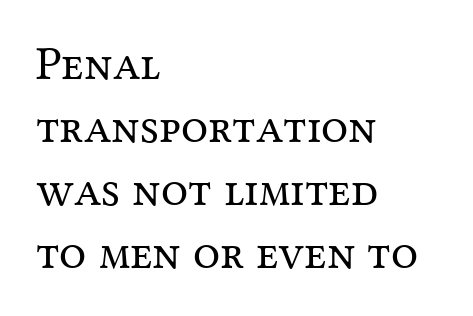
{"serif": "yes", "italic": "no", "bold": "no", "weight": "regular", "width": "normal", "stroke_contrast": "medium", "x_height": "medium", "monospaced": "no", "underline": "no", "align": "left", "line_spacing": "normal", "line_spacing_ratio": 1.31, "letter_spacing": "normal", "letter_spacing_em": 0.0, "glyph_px": 48}
